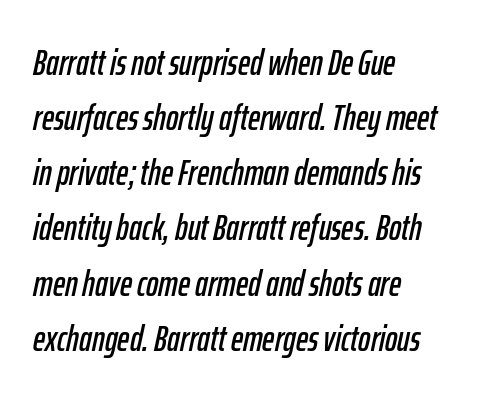
Is there much room between lines? A standard amount, neither cramped nor airy. The zone under the glyphs is completely vacant. Glyph-to-glyph distance matches everyday printed text. A classic flush-left, rag-right setting is used for this passage. Spacing verdict: proportional, widths tailored to each character.
